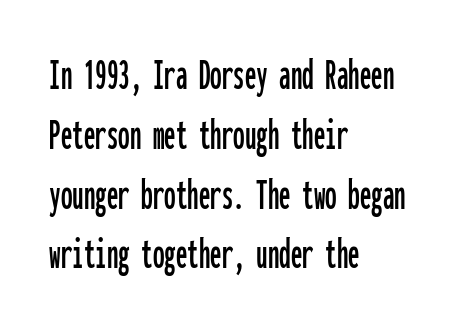
Q: Is the text italic (slanted)? A: No, it is upright.
Q: Is the typeface a serif or a sans-serif typeface? A: Sans-serif.
Q: Is the text underlined? A: No.
Q: How is the paragraph aligned? A: Left-aligned.
Q: Is the spacing between letters normal or unusually wide? A: Normal.
Q: Is the spacing between lines tight, normal or loose? A: Normal.
Q: Width (condensed, normal, or wide)? A: Condensed.
Q: Stroke contrast? A: Low.
Q: x-height? A: Medium.
Q: Monospaced? A: Yes.
